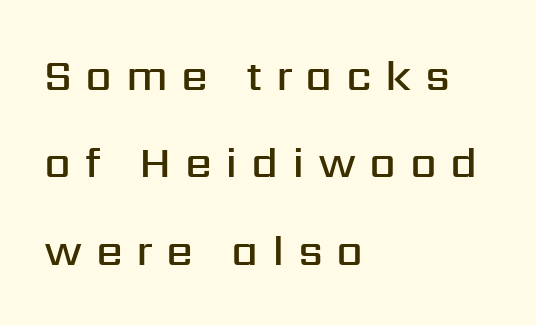
The image shows 43 px semibold sans-serif type, upright; set left-aligned, loose line spacing (2.03x), unusually wide letter spacing (+0.31 em), not underlined; medium stroke contrast and a medium x-height.
